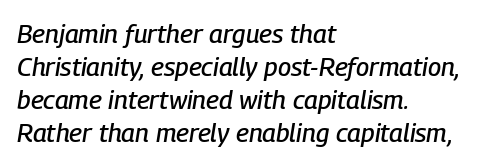
The image shows 26 px text type, italic (leaning right); set left-aligned, normal line spacing (1.27x), normal letter spacing, not underlined.
